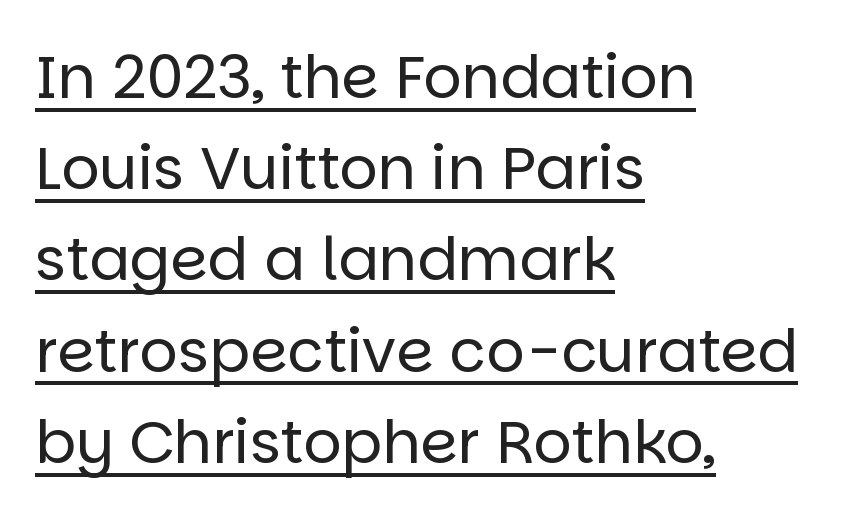
Q: Is the text bold? A: No.
Q: Is the text italic (slanted)? A: No, it is upright.
Q: Is the typeface a serif or a sans-serif typeface? A: Sans-serif.
Q: Is the text underlined? A: Yes.
Q: How is the paragraph aligned? A: Left-aligned.
Q: Is the spacing between letters normal or unusually wide? A: Normal.
Q: Is the spacing between lines tight, normal or loose? A: Normal.
Q: Width (condensed, normal, or wide)? A: Normal.
Q: Stroke contrast? A: Low.
Q: x-height? A: Large.
Q: Monospaced? A: No.
